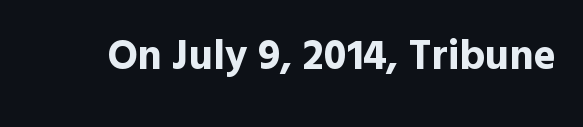
{"serif": "no", "italic": "no", "bold": "yes", "weight": "bold", "width": "normal", "x_height": "medium", "monospaced": "no", "underline": "no", "letter_spacing": "normal", "letter_spacing_em": 0.0, "glyph_px": 42}
